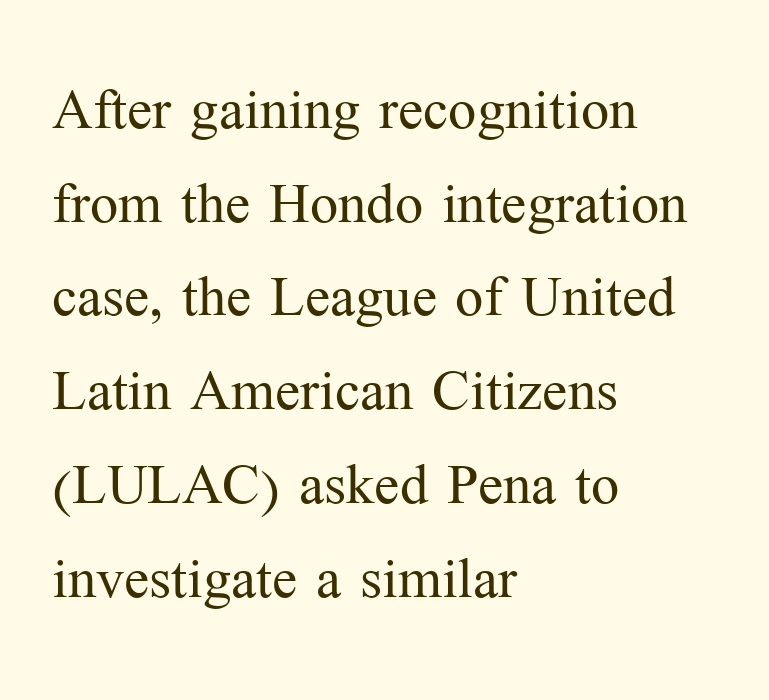
Q: Is the text bold? A: No.
Q: Is the text italic (slanted)? A: No, it is upright.
Q: Is the typeface a serif or a sans-serif typeface? A: Serif.
Q: Is the text underlined? A: No.
Q: How is the paragraph aligned? A: Left-aligned.
Q: Is the spacing between letters normal or unusually wide? A: Normal.
Q: Is the spacing between lines tight, normal or loose? A: Normal.
Q: Width (condensed, normal, or wide)? A: Normal.
Q: Stroke contrast? A: Medium.
Q: x-height? A: Medium.
Q: Monospaced? A: No.
